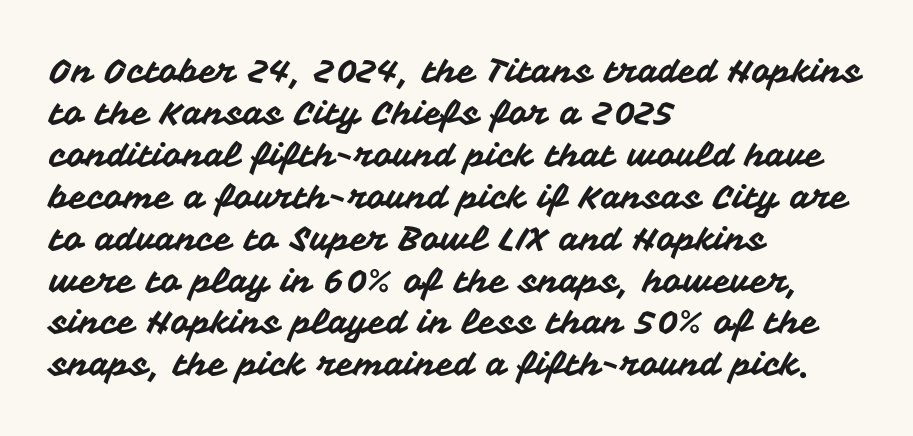
Does the type have serifs? No, each stem ends abruptly. Does the copy run flush right? No — it runs flush left. There is no visible air inserted between adjacent glyphs. The gap between lines stays unmarked.
